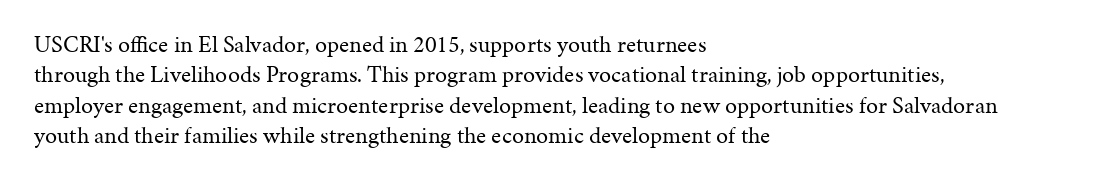
Q: Is the text bold? A: No.
Q: Is the text italic (slanted)? A: No, it is upright.
Q: Is the text underlined? A: No.
Q: How is the paragraph aligned? A: Left-aligned.
Q: Is the spacing between letters normal or unusually wide? A: Normal.
Q: Is the spacing between lines tight, normal or loose? A: Normal.
